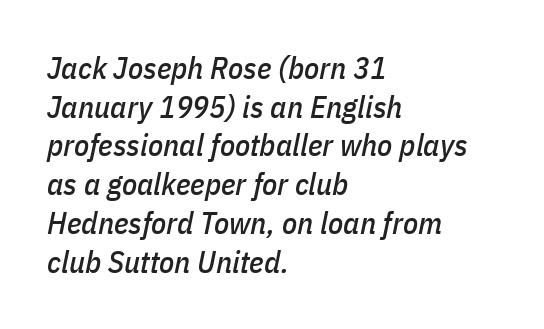
Q: Is the text italic (slanted)? A: Yes, it leans right by about 11 degrees.
Q: Is the text underlined? A: No.
Q: How is the paragraph aligned? A: Left-aligned.
Q: Is the spacing between letters normal or unusually wide? A: Normal.
Q: Is the spacing between lines tight, normal or loose? A: Normal.
Q: Width (condensed, normal, or wide)? A: Condensed.
Q: Stroke contrast? A: Low.
Q: x-height? A: Medium.
Q: Monospaced? A: No.
